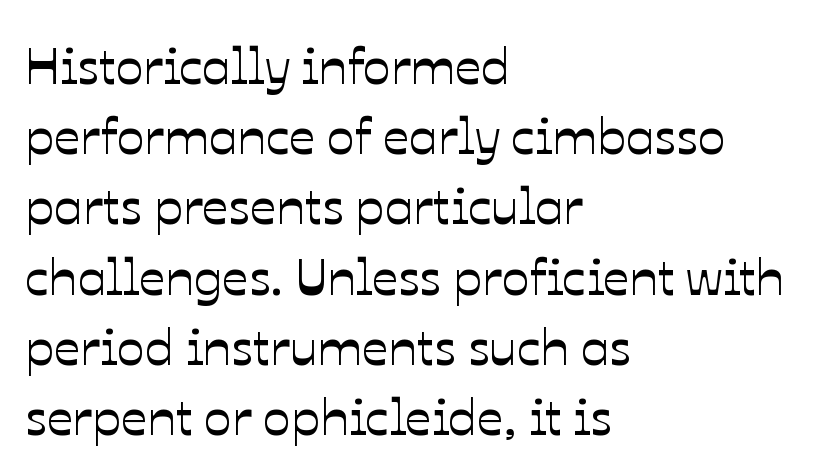
{"italic": "no", "width": "normal", "stroke_contrast": "low", "x_height": "medium", "monospaced": "no", "underline": "no", "align": "left", "line_spacing": "normal", "line_spacing_ratio": 1.35, "letter_spacing": "normal", "letter_spacing_em": 0.0, "glyph_px": 52}
